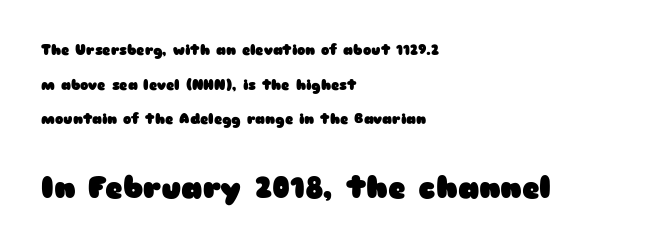
A typesetter would call this proportional, since set widths differ per character. Glyph-to-glyph distance matches everyday printed text. The gap between lines stays unmarked. Regarding serifs, this sample does without them. Leading: increased.
